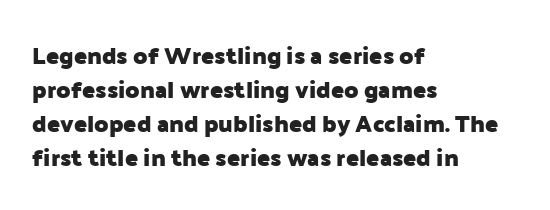
Q: Is the text bold? A: Yes.
Q: Is the text italic (slanted)? A: No, it is upright.
Q: Is the text underlined? A: No.
Q: How is the paragraph aligned? A: Left-aligned.
Q: Is the spacing between letters normal or unusually wide? A: Normal.
Q: Is the spacing between lines tight, normal or loose? A: Normal.
